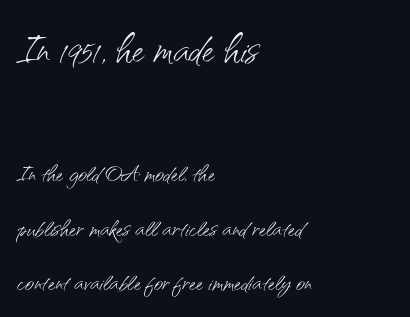
Whoever set this made the first block the dominant, larger element. Stems here are at most as thick as an everyday book face. The type is set solid horizontally, with unmodified tracking. Proportional: the letters do not fall into vertical columns. The text was rendered using a sans face with plain stroke endings.
